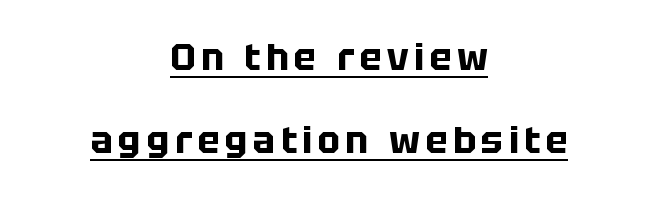
Q: Is the text bold? A: Yes.
Q: Is the text italic (slanted)? A: No, it is upright.
Q: Is the typeface a serif or a sans-serif typeface? A: Sans-serif.
Q: Is the text underlined? A: Yes.
Q: How is the paragraph aligned? A: Centered.
Q: Is the spacing between lines tight, normal or loose? A: Loose.
Q: Width (condensed, normal, or wide)? A: Normal.
Q: Stroke contrast? A: Low.
Q: x-height? A: Large.
Q: Monospaced? A: No.
